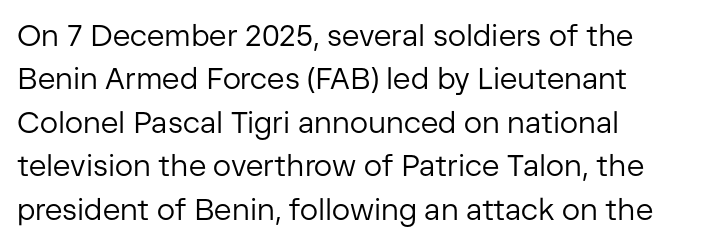
The image shows 30 px regular-weight sans-serif type, upright; set normal line spacing (1.45x), normal letter spacing, not underlined; low stroke contrast and a medium x-height.
